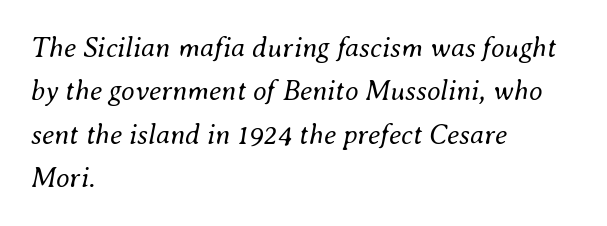
The vertical gap from one line to the next is medium. If you drew a ruler down the left edge, every line would touch it. Honestly, the letter spacing is just normal — you wouldn't notice it. The strokes are not fattened; the text isn't bold. Beneath every word, the page is bare. Looking at the ascenders, they clearly lean.
